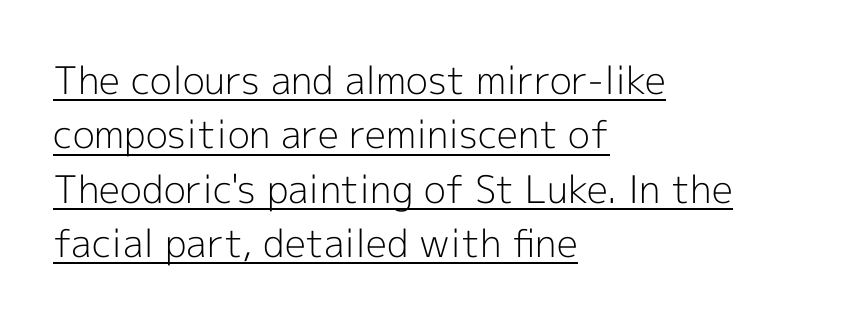
{"serif": "no", "italic": "no", "bold": "no", "weight": "light", "width": "normal", "x_height": "medium", "monospaced": "no", "underline": "yes", "align": "left", "line_spacing": "normal", "line_spacing_ratio": 1.43, "letter_spacing": "normal", "letter_spacing_em": 0.0, "glyph_px": 38}
